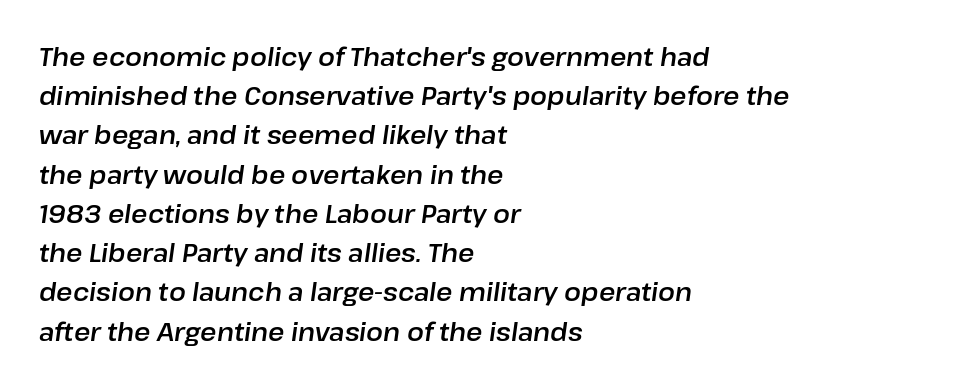
The image shows 25 px text type, italic (leaning right); set left-aligned, normal line spacing (1.57x), normal letter spacing, not underlined.
